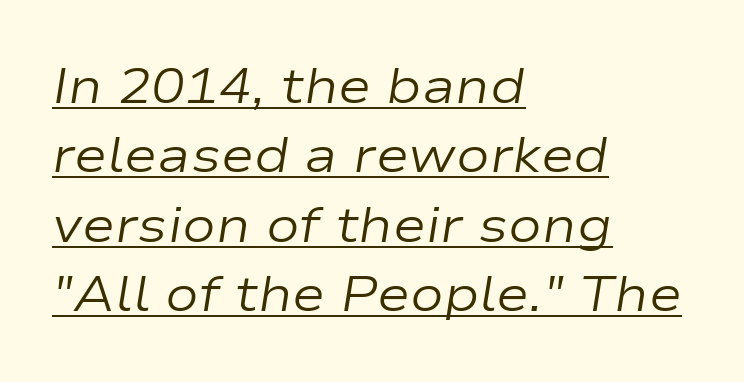
{"italic": "yes", "lean": "right", "slant_degrees": 9, "bold": "no", "weight": "regular", "width": "wide", "stroke_contrast": "low", "x_height": "medium", "monospaced": "no", "underline": "yes", "align": "left", "line_spacing": "normal", "line_spacing_ratio": 1.39, "letter_spacing": "normal", "letter_spacing_em": 0.0, "glyph_px": 50}
